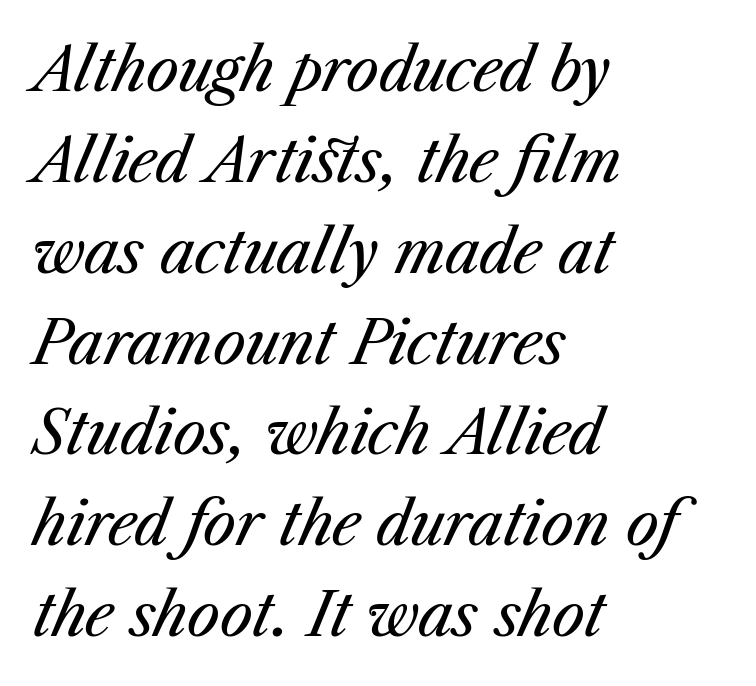
{"italic": "yes", "lean": "right", "slant_degrees": 23, "bold": "no", "weight": "regular", "width": "normal", "stroke_contrast": "medium", "x_height": "medium", "monospaced": "no", "underline": "no", "align": "left", "line_spacing": "normal", "line_spacing_ratio": 1.54, "letter_spacing": "normal", "letter_spacing_em": 0.0, "glyph_px": 59}
